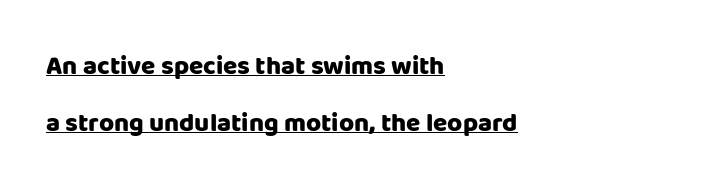
The image shows 26 px bold type, upright; set left-aligned, loose line spacing (2.2x), normal letter spacing, underlined.
